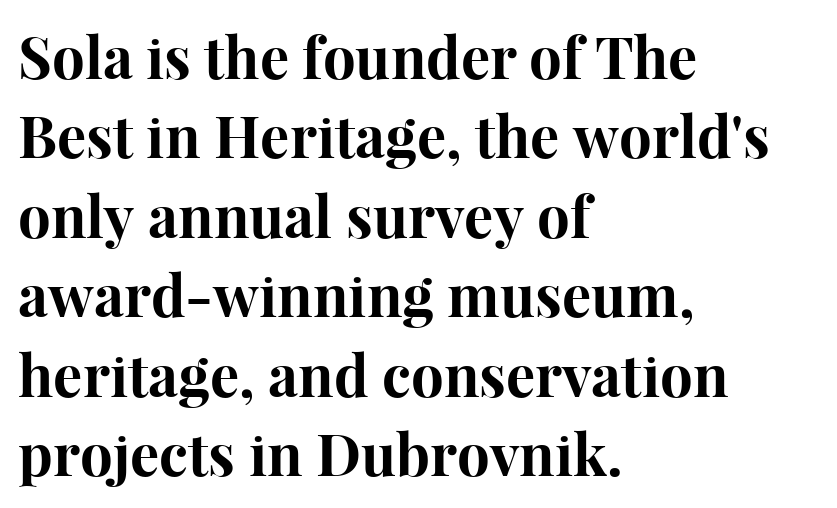
Q: Is the text bold? A: Yes.
Q: Is the text italic (slanted)? A: No, it is upright.
Q: Is the typeface a serif or a sans-serif typeface? A: Serif.
Q: Is the text underlined? A: No.
Q: How is the paragraph aligned? A: Left-aligned.
Q: Is the spacing between letters normal or unusually wide? A: Normal.
Q: Is the spacing between lines tight, normal or loose? A: Normal.
Q: Width (condensed, normal, or wide)? A: Normal.
Q: Stroke contrast? A: High.
Q: x-height? A: Medium.
Q: Monospaced? A: No.
